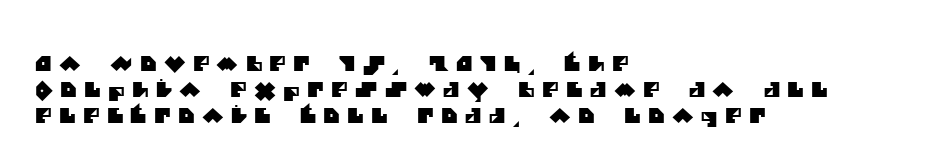
{"underline": "no", "align": "left", "line_spacing": "normal", "line_spacing_ratio": 1.31, "letter_spacing": "wide", "letter_spacing_em": 0.37, "glyph_px": 20}
